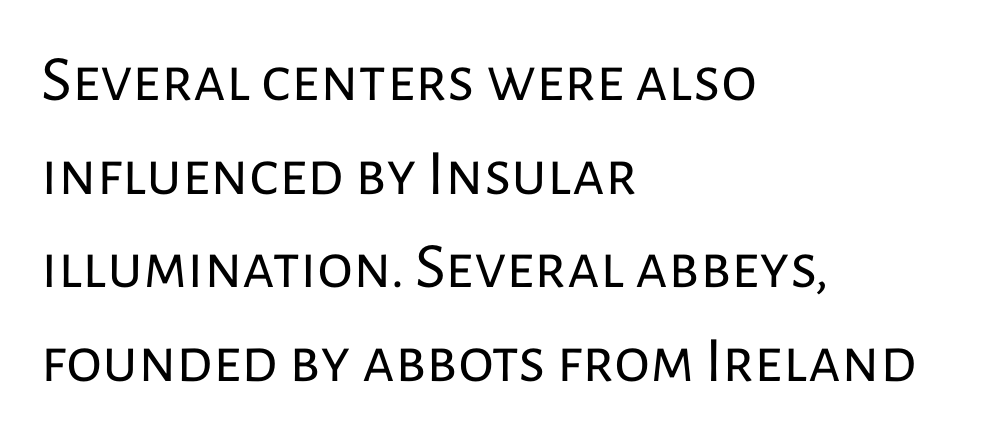
The leading is moderate, giving the passage an even texture. Honestly, there is no underline to notice here at all. The characters are drawn with everyday or finer stroke widths. This sample uses an upright cut, with every glyph sitting square on the baseline.
